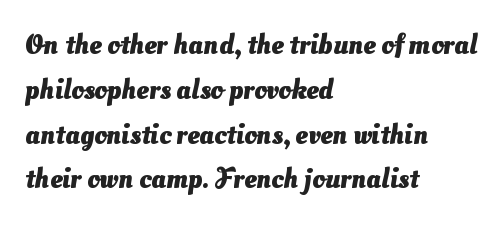
Caption: standard tracking, unaltered. Whoever set this chose a conventional vertical rhythm. Descenders hang freely into open space. Typeset ragged right — the left edge is the straight one.
